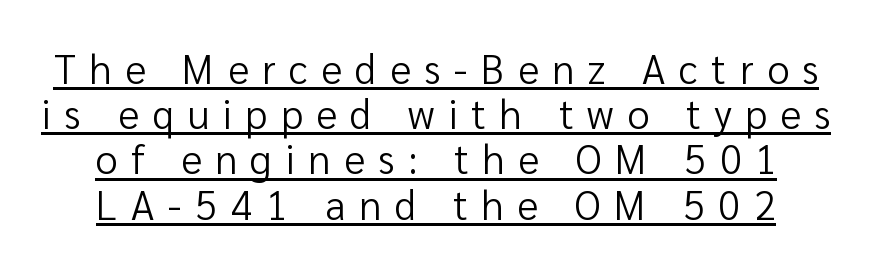
You could not count columns in this text — the font is proportionally spaced. Check where the strokes stop: nothing finishes them off — pure sans. Quick note: interline space is minimal. Inter-character spacing is expanded well beyond the font's built-in metrics. A roman cut, with each character standing at attention. The face looks like a standard text weight, possibly lighter.
